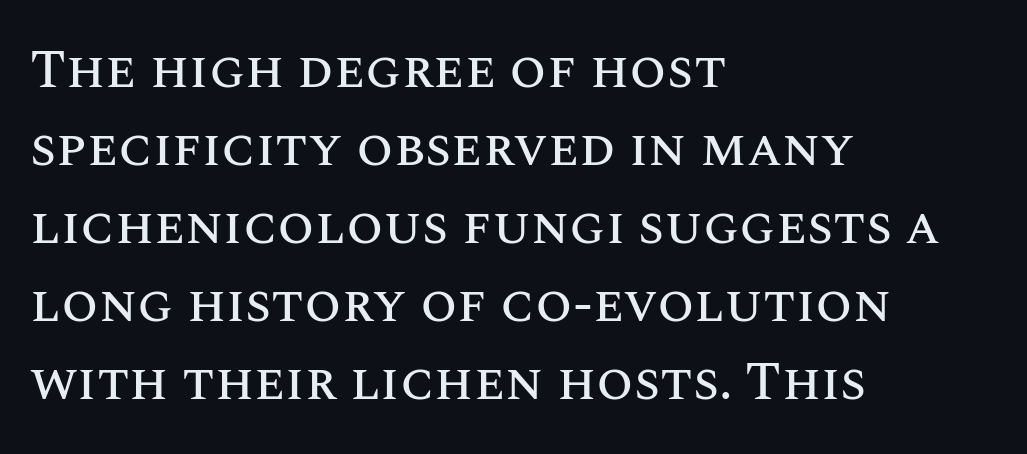
The face used here is rendered with its standard letterfit. The letters advance in unequal steps, a hallmark of proportional type. Which margin do the lines hug? The left one — the right edge is uneven. The specimen omits any rule beneath the text block's lines.
